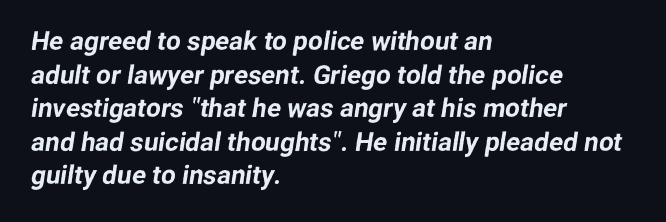
The image shows 26 px text type; set left-aligned, normal line spacing (1.29x), normal letter spacing, not underlined.
